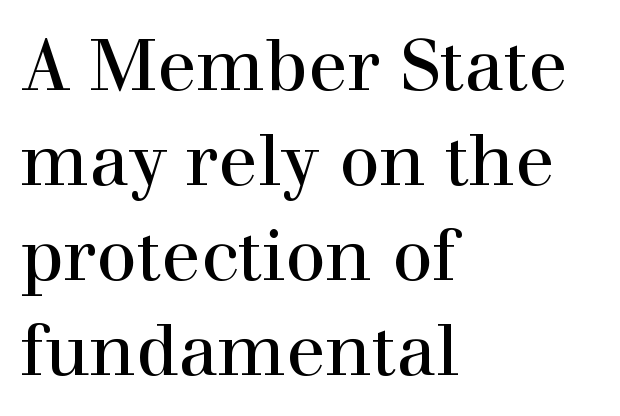
Each new line begins a customary step beneath the previous one. The letters carry serifs — small finishing strokes at the ends of their stems. The type sits square on the baseline with zero lean. The passage shown is typed in a proportional face where columns would drift. Spacing between characters is what you'd get straight out of the box. The paragraph shown leans on its left margin.
